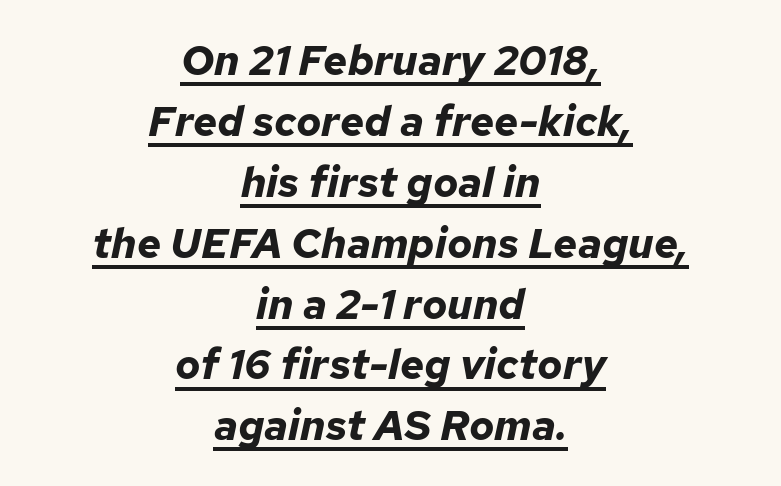
The image shows 42 px bold type, italic (leaning right); set centered, normal line spacing (1.45x), normal letter spacing, underlined; low stroke contrast and a medium x-height.
